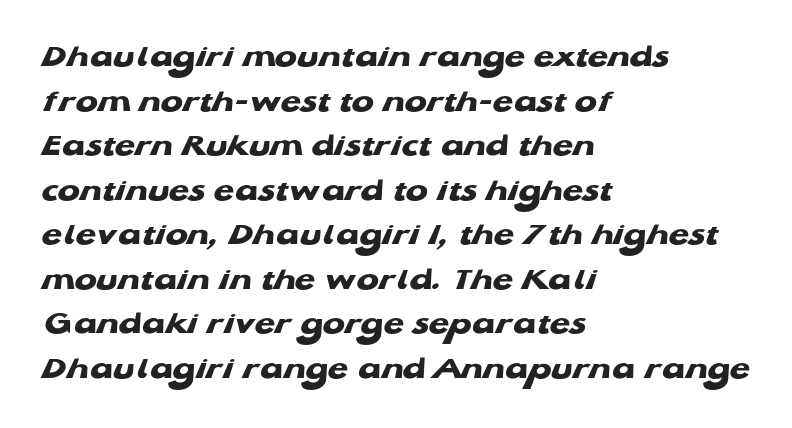
Honestly, there is no underline to notice here at all. The strokes are fattened all the way to bold. This sample has the flowing, uneven cadence of proportional lettering. What kind of face is this? One without serifs — a sans. The ragged edge is on the right, which tells us the setting is flush left. The space between consecutive lines is moderate.
